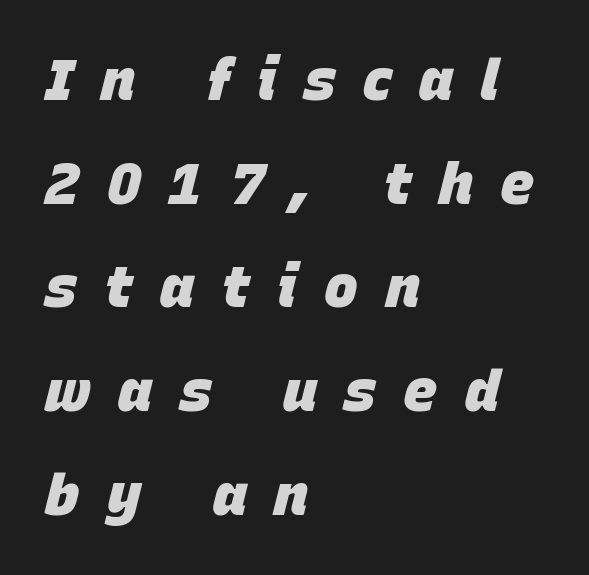
The image shows 57 px heavy type, italic (leaning right); set left-aligned, line spacing 1.82x, unusually wide letter spacing (+0.48 em), not underlined; low stroke contrast and a large x-height.
